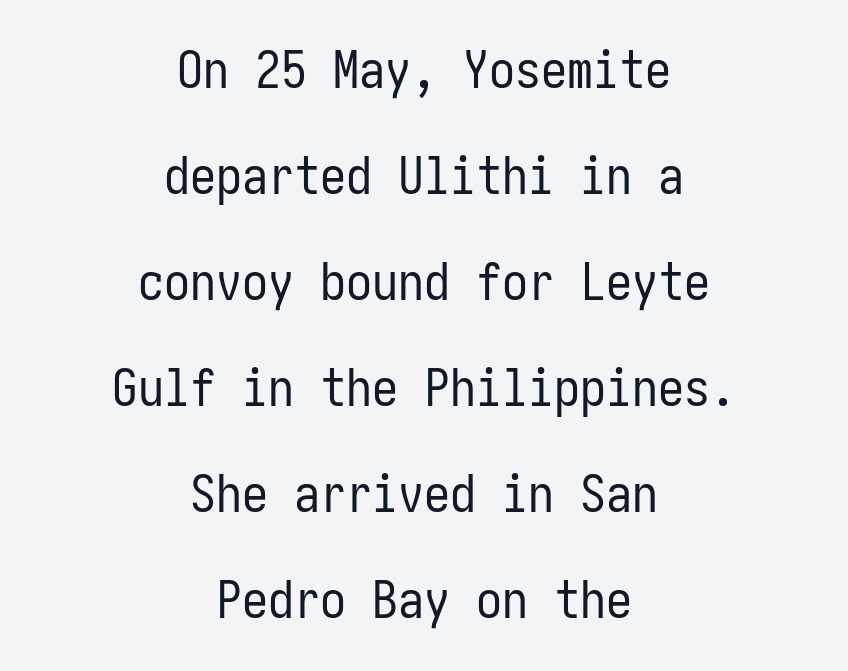
The image shows 52 px regular-weight, condensed sans-serif type, upright; set centered, loose line spacing (2.04x), normal letter spacing, not underlined; low stroke contrast and a medium x-height.
